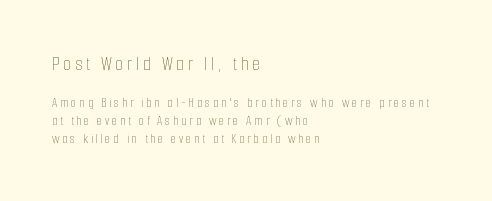
Q: Is the text bold? A: No.
Q: Is the text italic (slanted)? A: No, it is upright.
Q: Is the text underlined? A: No.
Q: How is the paragraph aligned? A: Left-aligned.
Q: Is the spacing between lines tight, normal or loose? A: Normal.
Q: Which block of text is set in a larger size, the first (top) or the second (bottom)? A: The first (top) one.
